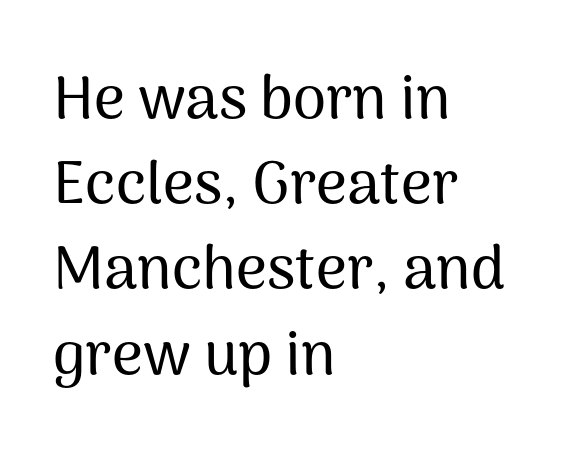
{"serif": "no", "italic": "no", "width": "normal", "stroke_contrast": "medium", "x_height": "medium", "monospaced": "no", "underline": "no", "align": "left", "line_spacing": "normal", "line_spacing_ratio": 1.42, "letter_spacing": "normal", "letter_spacing_em": 0.0, "glyph_px": 60}
